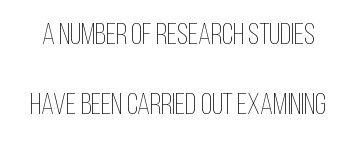
{"italic": "no", "bold": "no", "weight": "thin", "width": "condensed", "stroke_contrast": "low", "x_height": "large", "monospaced": "no", "underline": "no", "line_spacing": "loose", "line_spacing_ratio": 2.42, "letter_spacing": "normal", "letter_spacing_em": 0.0, "glyph_px": 29}
